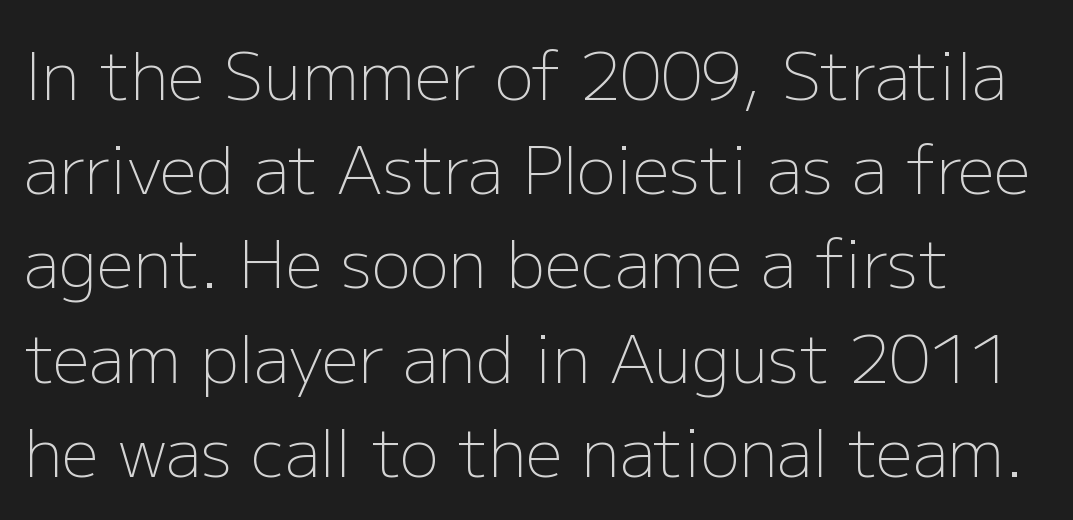
Q: Is the text bold? A: No.
Q: Is the text italic (slanted)? A: No, it is upright.
Q: Is the typeface a serif or a sans-serif typeface? A: Sans-serif.
Q: Is the text underlined? A: No.
Q: Is the spacing between letters normal or unusually wide? A: Normal.
Q: Is the spacing between lines tight, normal or loose? A: Normal.
Q: Width (condensed, normal, or wide)? A: Normal.
Q: Stroke contrast? A: Low.
Q: x-height? A: Medium.
Q: Monospaced? A: No.
